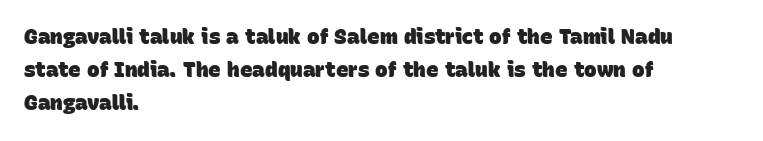
{"bold": "yes", "underline": "no", "align": "left", "line_spacing": "normal", "line_spacing_ratio": 1.58, "letter_spacing": "normal", "letter_spacing_em": 0.0, "glyph_px": 21}
